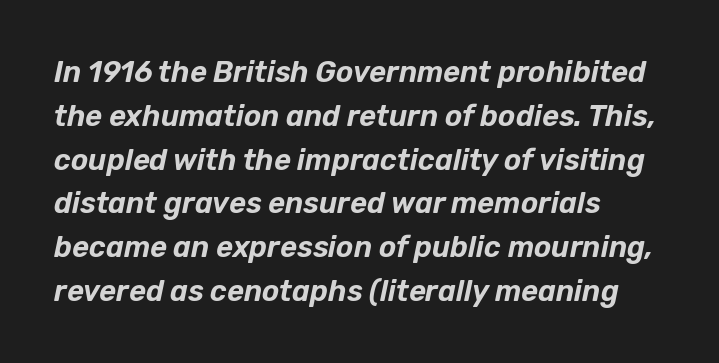
The image shows 29 px text type, italic (leaning right); set left-aligned, normal line spacing (1.51x), normal letter spacing, not underlined; low stroke contrast and a medium x-height.
